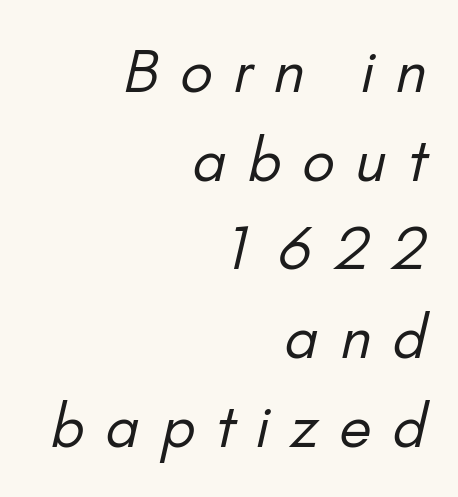
The image shows 58 px regular-weight sans-serif type; set right-aligned, normal line spacing (1.53x), unusually wide letter spacing (+0.37 em), not underlined; low stroke contrast and a small x-height.
